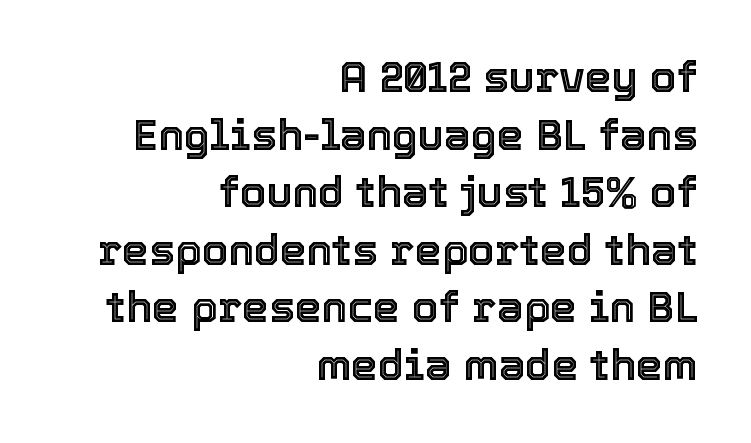
Vertical spacing — default. Quick note: not italic, upright. Letter spacing: default. A student would call this right alignment; a typographer would say flush right, rag left.
